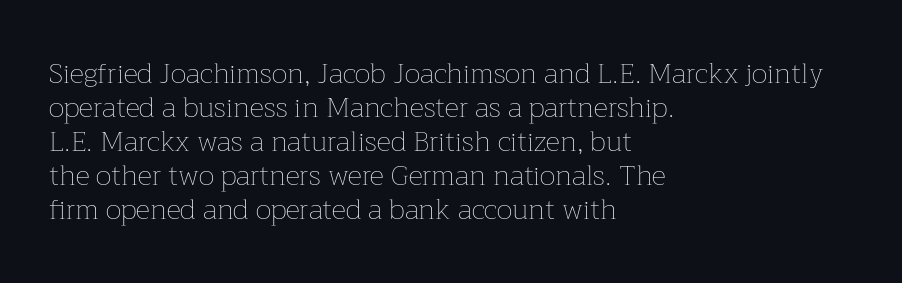
The image shows 28 px thin type, upright; set left-aligned, line spacing 1.21x, normal letter spacing, not underlined; low stroke contrast and a medium x-height.
